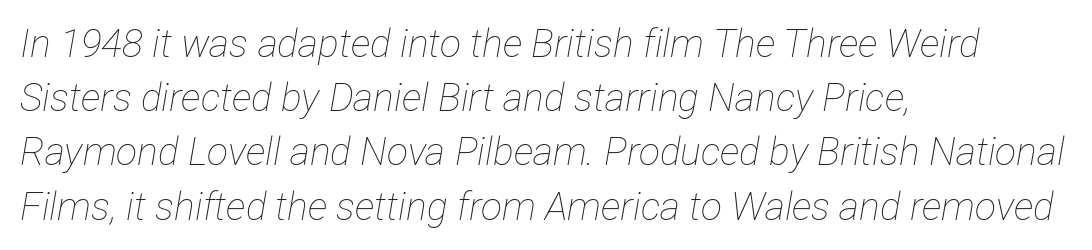
The image shows 39 px thin, condensed type, italic (leaning right); set left-aligned, normal line spacing (1.39x), normal letter spacing, not underlined; low stroke contrast and a medium x-height.
